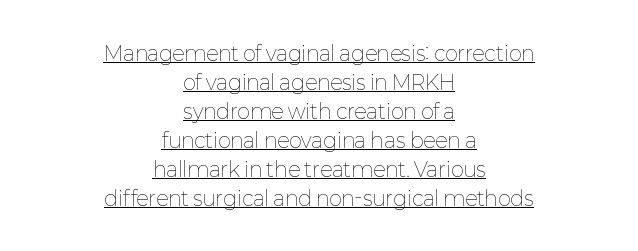
Quick note: interline space is typical. Ordinary non-slanted type is in use. Check the space under the baseline: a stroke is drawn there. Which margin do the lines hug? Neither — every line sits in the middle. Short note: letters normally spaced. Weight: regular or lighter.
